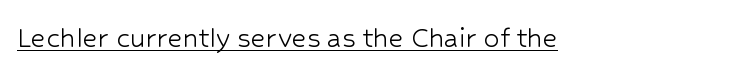
Look at the bottom of the vertical strokes: they stop flat, with no serifs. Bold? No — there's no thickening of the strokes. Looks like regular typesetting: each glyph gets only the width it needs. No extra tracking has been applied to these lines.
